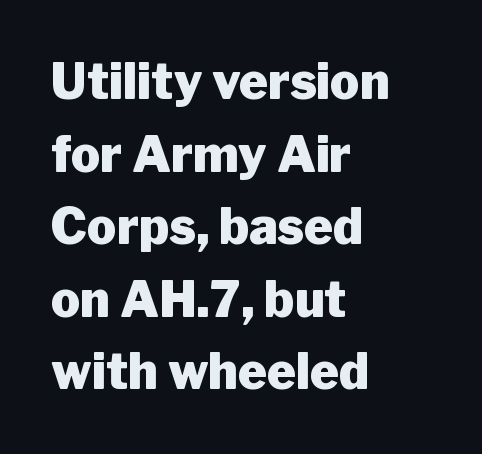
{"serif": "no", "italic": "no", "bold": "yes", "weight": "heavy", "width": "normal", "stroke_contrast": "low", "x_height": "medium", "monospaced": "no", "underline": "no", "align": "left", "line_spacing": "normal", "line_spacing_ratio": 1.48, "letter_spacing": "normal", "letter_spacing_em": 0.0, "glyph_px": 49}
